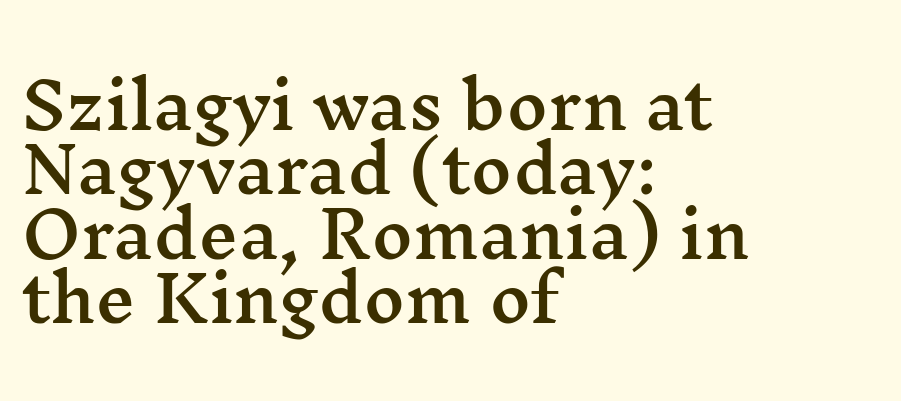
{"serif": "yes", "italic": "no", "width": "wide", "stroke_contrast": "medium", "x_height": "medium", "monospaced": "no", "underline": "no", "align": "left", "line_spacing": "tight", "line_spacing_ratio": 1.02, "letter_spacing": "normal", "letter_spacing_em": 0.0, "glyph_px": 63}
